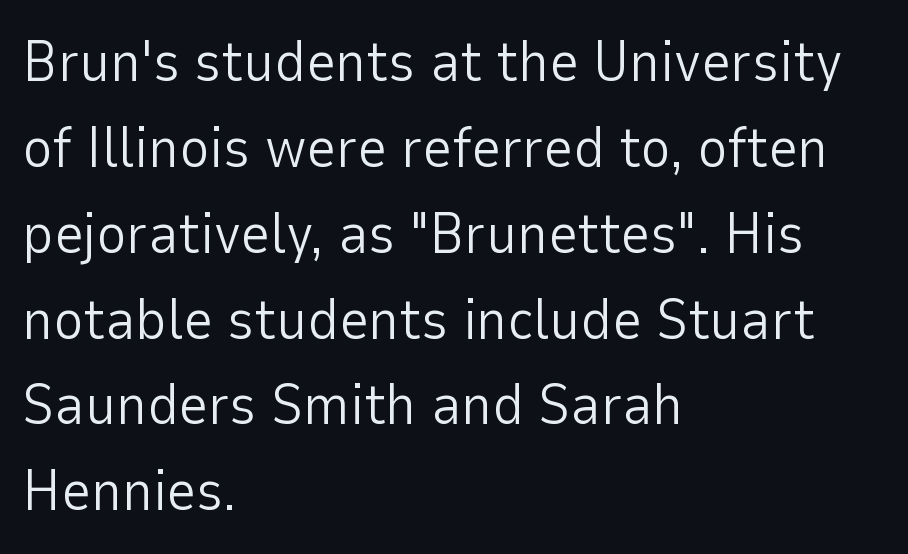
Q: Is the text bold? A: No.
Q: Is the text italic (slanted)? A: No, it is upright.
Q: Is the typeface a serif or a sans-serif typeface? A: Sans-serif.
Q: Is the text underlined? A: No.
Q: How is the paragraph aligned? A: Left-aligned.
Q: Is the spacing between letters normal or unusually wide? A: Normal.
Q: Is the spacing between lines tight, normal or loose? A: Normal.
Q: Width (condensed, normal, or wide)? A: Normal.
Q: Stroke contrast? A: Low.
Q: x-height? A: Medium.
Q: Monospaced? A: No.
